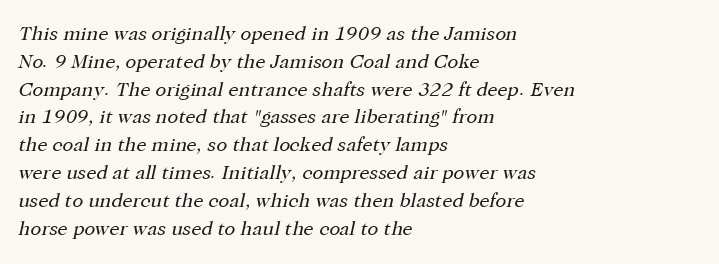
{"italic": "yes", "lean": "right", "slant_degrees": 12, "bold": "no", "underline": "no", "align": "left", "line_spacing": "normal", "line_spacing_ratio": 1.39, "letter_spacing": "normal", "letter_spacing_em": 0.0, "glyph_px": 20}
